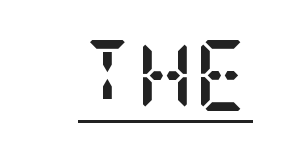
The image shows 71 px semibold, condensed serif type, upright; set normal letter spacing, underlined; low stroke contrast and a large x-height.
